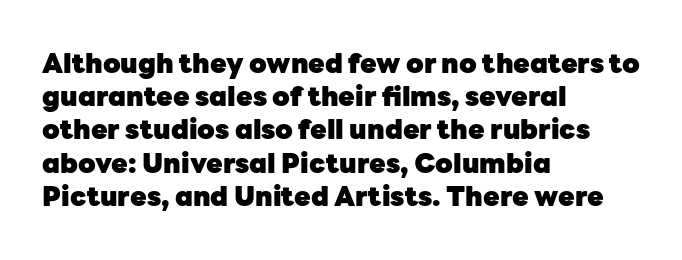
There is no visible air inserted between adjacent glyphs. In terms of weight, the rendering is a true, heavy bold. Visually the block forms a straight wall on the left and a jagged coastline on the right. Lines of text with bare space underneath. If you drew a line through each stem, it would be perfectly vertical.
